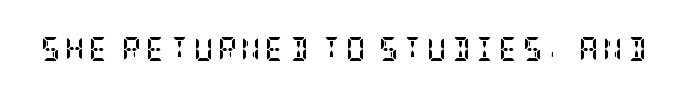
Q: Is the text bold? A: Yes.
Q: Is the text italic (slanted)? A: No, it is upright.
Q: Is the text underlined? A: No.
